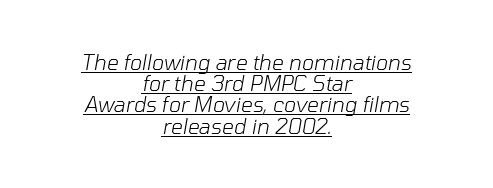
Q: Is the text bold? A: No.
Q: Is the text italic (slanted)? A: Yes, it leans right by about 10 degrees.
Q: Is the text underlined? A: Yes.
Q: How is the paragraph aligned? A: Centered.
Q: Is the spacing between letters normal or unusually wide? A: Normal.
Q: Is the spacing between lines tight, normal or loose? A: Tight.
